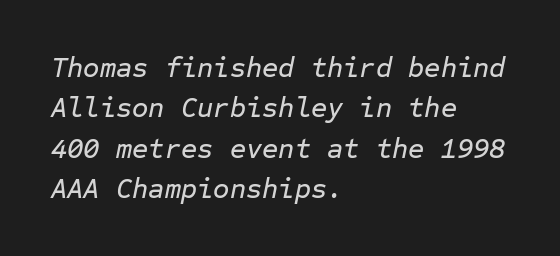
Honestly, there is no underline to notice here at all. This rendering leaves character spacing at its baseline value. Is the block centered? No — it sits flush against the left margin. The glyphs look as if they've been sheared to an angle. This sample keeps an unexceptional amount of space between lines.
